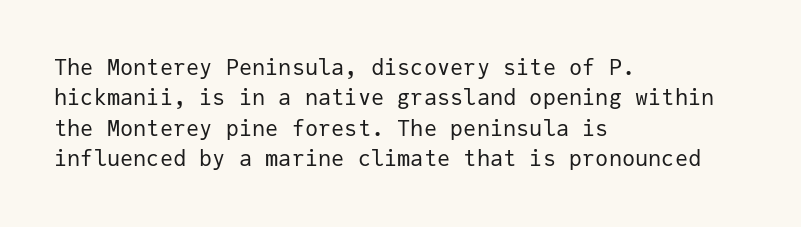
Q: Is the text bold? A: No.
Q: Is the text italic (slanted)? A: No, it is upright.
Q: Is the text underlined? A: No.
Q: How is the paragraph aligned? A: Left-aligned.
Q: Is the spacing between letters normal or unusually wide? A: Normal.
Q: Is the spacing between lines tight, normal or loose? A: Normal.
